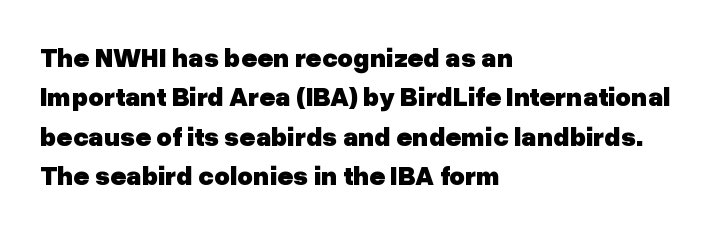
Q: Is the text bold? A: Yes.
Q: Is the text italic (slanted)? A: No, it is upright.
Q: Is the text underlined? A: No.
Q: How is the paragraph aligned? A: Left-aligned.
Q: Is the spacing between letters normal or unusually wide? A: Normal.
Q: Is the spacing between lines tight, normal or loose? A: Normal.
